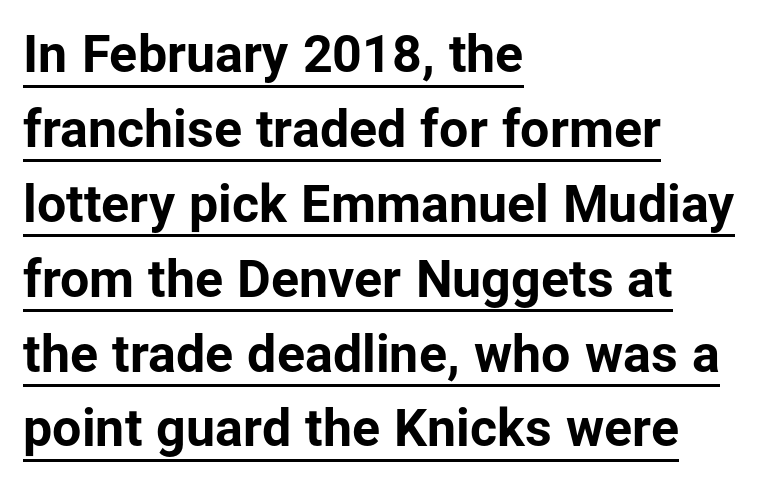
Q: Is the text bold? A: Yes.
Q: Is the text italic (slanted)? A: No, it is upright.
Q: Is the typeface a serif or a sans-serif typeface? A: Sans-serif.
Q: Is the text underlined? A: Yes.
Q: How is the paragraph aligned? A: Left-aligned.
Q: Is the spacing between letters normal or unusually wide? A: Normal.
Q: Is the spacing between lines tight, normal or loose? A: Normal.
Q: Width (condensed, normal, or wide)? A: Normal.
Q: Stroke contrast? A: Low.
Q: x-height? A: Medium.
Q: Monospaced? A: No.
